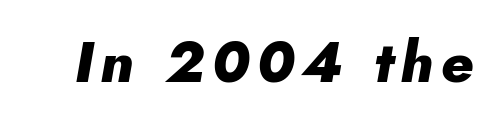
Q: Is the text bold? A: Yes.
Q: Is the text italic (slanted)? A: Yes, it leans right by about 10 degrees.
Q: Is the text underlined? A: No.
Q: Width (condensed, normal, or wide)? A: Normal.
Q: Stroke contrast? A: Low.
Q: x-height? A: Small.
Q: Monospaced? A: No.
